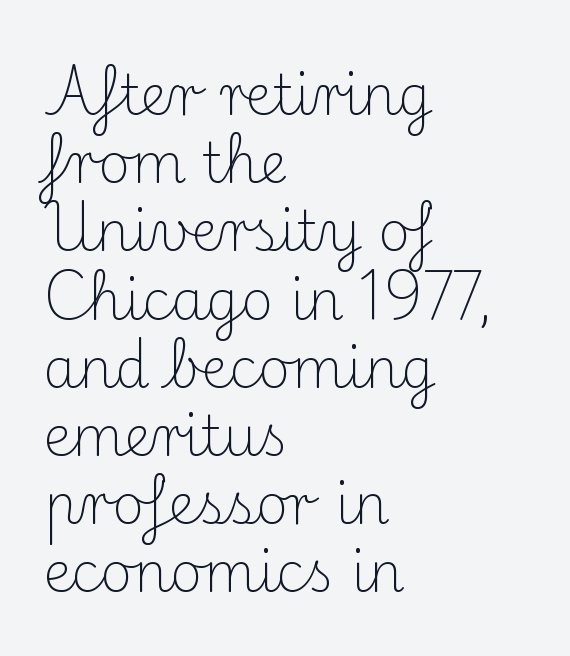
{"serif": "yes", "italic": "no", "bold": "no", "weight": "light", "width": "normal", "stroke_contrast": "medium", "x_height": "small", "monospaced": "no", "underline": "no", "align": "left", "line_spacing_ratio": 1.24, "letter_spacing": "normal", "letter_spacing_em": 0.0, "glyph_px": 55}
